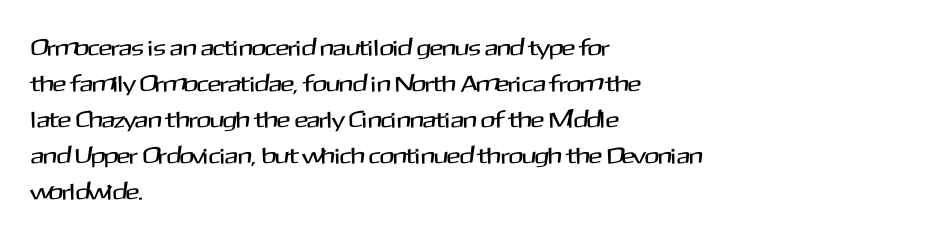
Q: Is the text italic (slanted)? A: No, it is upright.
Q: Is the text underlined? A: No.
Q: How is the paragraph aligned? A: Left-aligned.
Q: Is the spacing between letters normal or unusually wide? A: Normal.
Q: Is the spacing between lines tight, normal or loose? A: Normal.
